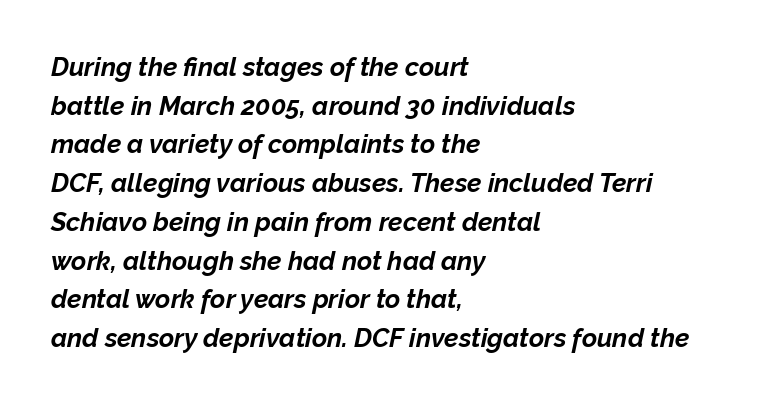
On the weight axis this lands at bold, roughly 700. These lines are set flush left with a ragged right edge. The passage shown stacks its lines at a standard gap. Nobody drew a line under any word here.
